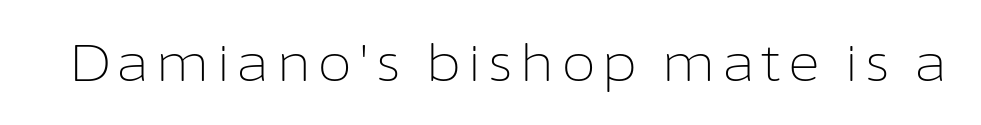
The image shows 51 px light sans-serif type, upright; set not underlined; low stroke contrast and a medium x-height.
